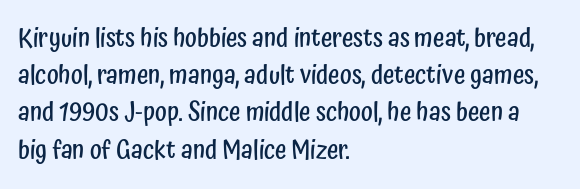
Q: Is the text bold? A: Semi-bold.
Q: Is the text italic (slanted)? A: No, it is upright.
Q: Is the text underlined? A: No.
Q: How is the paragraph aligned? A: Left-aligned.
Q: Is the spacing between letters normal or unusually wide? A: Normal.
Q: Is the spacing between lines tight, normal or loose? A: Normal.
